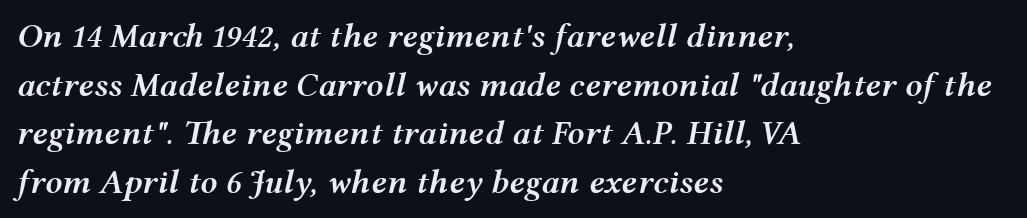
Q: Is the text bold? A: Semi-bold.
Q: Is the text italic (slanted)? A: Yes, it leans right by about 12 degrees.
Q: Is the text underlined? A: No.
Q: How is the paragraph aligned? A: Left-aligned.
Q: Is the spacing between letters normal or unusually wide? A: Normal.
Q: Is the spacing between lines tight, normal or loose? A: Normal.
Q: Width (condensed, normal, or wide)? A: Wide.
Q: Stroke contrast? A: Medium.
Q: x-height? A: Medium.
Q: Monospaced? A: No.
